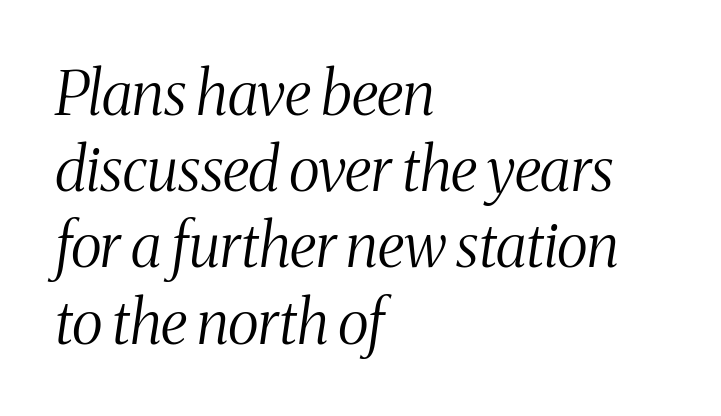
The image shows 60 px light, condensed serif type, italic (leaning right); set left-aligned, normal line spacing (1.27x), normal letter spacing, not underlined; medium stroke contrast and a medium x-height.
